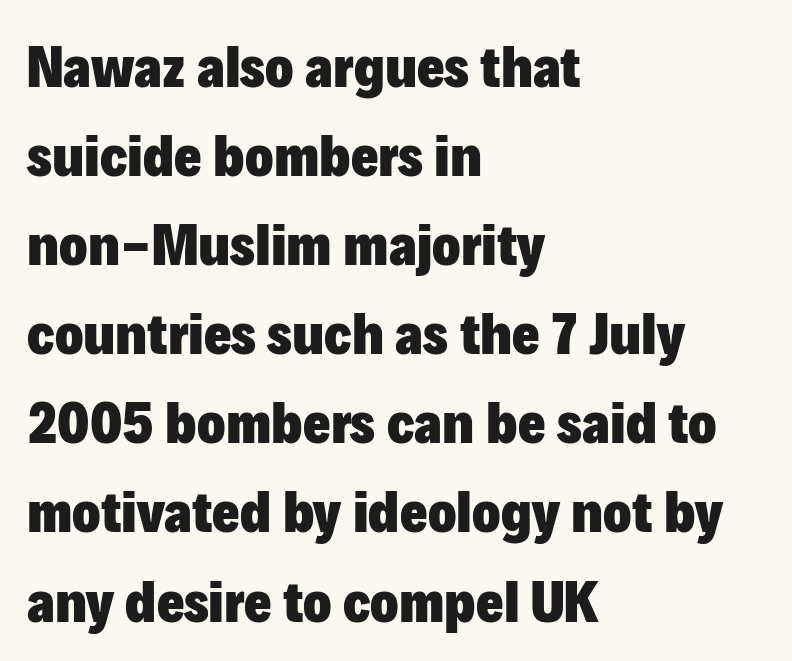
The lines sit at an ordinary, default distance from one another. Nobody touched the tracking dial on this one. In terms of letterform style, serifs are entirely absent. Horizontally, the lines are justified to the leading edge only.
